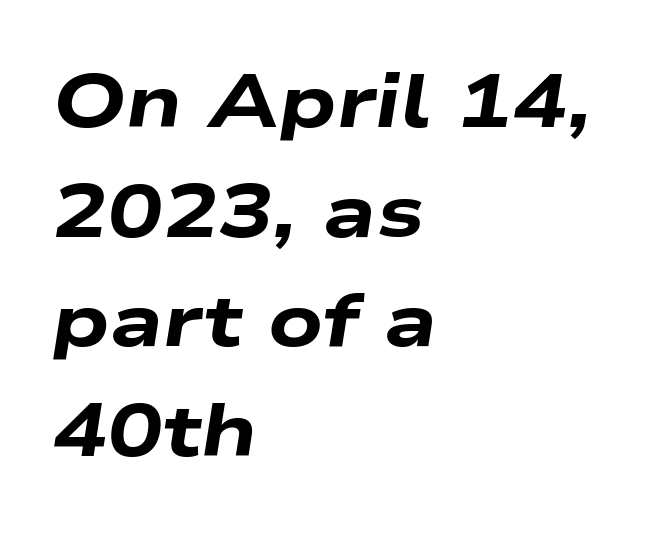
{"italic": "yes", "lean": "right", "slant_degrees": 9, "bold": "yes", "weight": "heavy", "width": "wide", "stroke_contrast": "low", "x_height": "medium", "monospaced": "no", "underline": "no", "align": "left", "line_spacing": "normal", "line_spacing_ratio": 1.48, "letter_spacing": "normal", "letter_spacing_em": 0.0, "glyph_px": 74}
